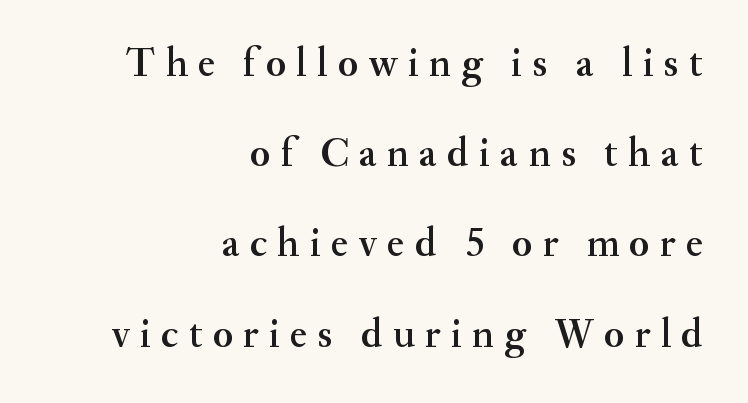
Q: Is the text italic (slanted)? A: No, it is upright.
Q: Is the typeface a serif or a sans-serif typeface? A: Serif.
Q: Is the text underlined? A: No.
Q: How is the paragraph aligned? A: Right-aligned.
Q: Is the spacing between letters normal or unusually wide? A: Unusually wide.
Q: Is the spacing between lines tight, normal or loose? A: Loose.
Q: Width (condensed, normal, or wide)? A: Normal.
Q: Stroke contrast? A: Medium.
Q: x-height? A: Small.
Q: Monospaced? A: No.
